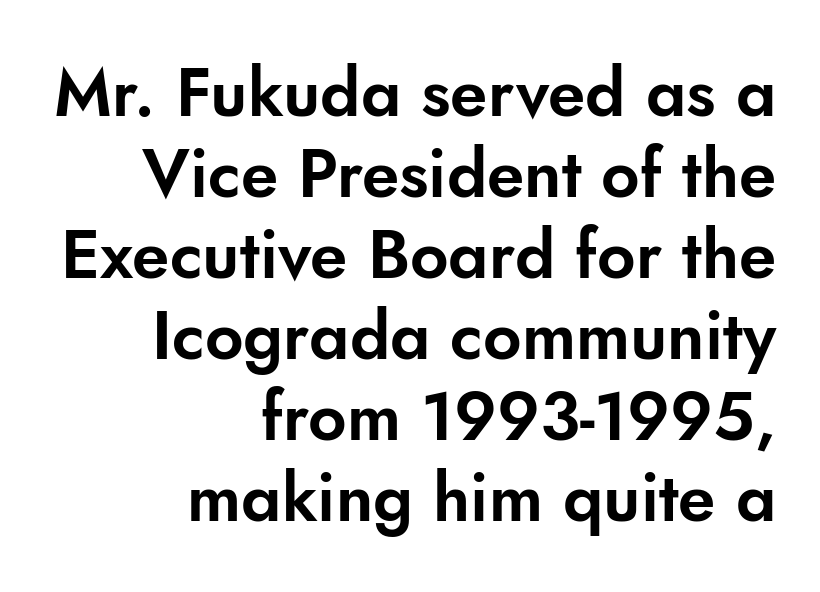
Q: Is the text italic (slanted)? A: No, it is upright.
Q: Is the typeface a serif or a sans-serif typeface? A: Sans-serif.
Q: Is the text underlined? A: No.
Q: How is the paragraph aligned? A: Right-aligned.
Q: Is the spacing between letters normal or unusually wide? A: Normal.
Q: Width (condensed, normal, or wide)? A: Normal.
Q: Stroke contrast? A: Low.
Q: x-height? A: Small.
Q: Monospaced? A: No.
